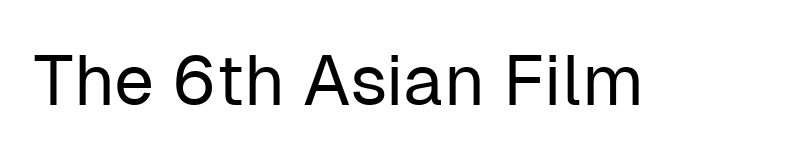
Q: Is the text bold? A: No.
Q: Is the text italic (slanted)? A: No, it is upright.
Q: Is the typeface a serif or a sans-serif typeface? A: Sans-serif.
Q: Is the text underlined? A: No.
Q: Is the spacing between letters normal or unusually wide? A: Normal.
Q: Width (condensed, normal, or wide)? A: Normal.
Q: Stroke contrast? A: Low.
Q: x-height? A: Medium.
Q: Monospaced? A: No.
